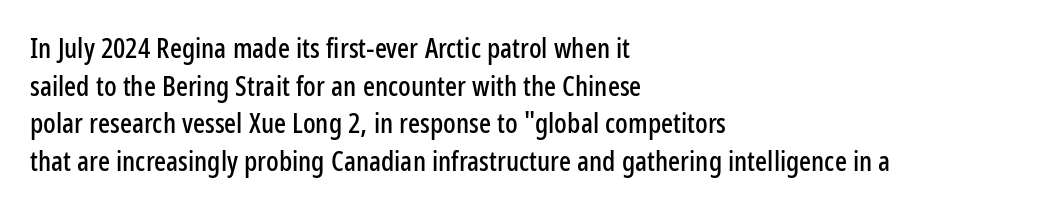
Q: Is the text italic (slanted)? A: No, it is upright.
Q: Is the typeface a serif or a sans-serif typeface? A: Sans-serif.
Q: Is the text underlined? A: No.
Q: How is the paragraph aligned? A: Left-aligned.
Q: Is the spacing between letters normal or unusually wide? A: Normal.
Q: Is the spacing between lines tight, normal or loose? A: Normal.
Q: Width (condensed, normal, or wide)? A: Condensed.
Q: Stroke contrast? A: Low.
Q: x-height? A: Medium.
Q: Monospaced? A: No.
